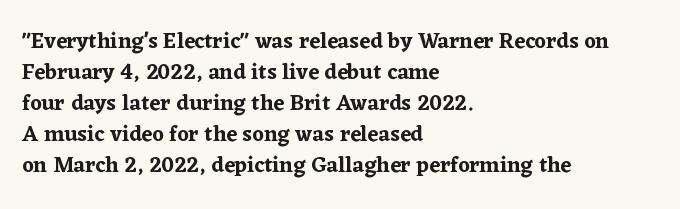
No italicization has been applied; the sample stays upright. The text block is weighted toward the left margin, trailing off unevenly rightward. Each row of text sits above clean, open space. Leading matches the norm, producing a regular column. Nobody touched the tracking dial on this one.
